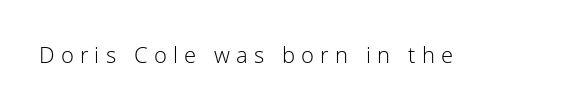
Q: Is the text bold? A: No.
Q: Is the text italic (slanted)? A: No, it is upright.
Q: Is the text underlined? A: No.
Q: Is the spacing between letters normal or unusually wide? A: Unusually wide.
